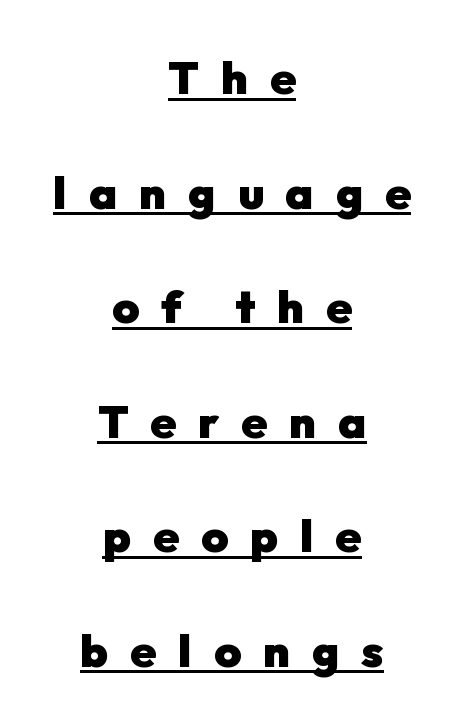
Q: Is the text bold? A: Yes.
Q: Is the text italic (slanted)? A: No, it is upright.
Q: Is the typeface a serif or a sans-serif typeface? A: Sans-serif.
Q: Is the text underlined? A: Yes.
Q: How is the paragraph aligned? A: Centered.
Q: Is the spacing between letters normal or unusually wide? A: Unusually wide.
Q: Is the spacing between lines tight, normal or loose? A: Loose.
Q: Width (condensed, normal, or wide)? A: Normal.
Q: Stroke contrast? A: Low.
Q: x-height? A: Medium.
Q: Monospaced? A: No.
